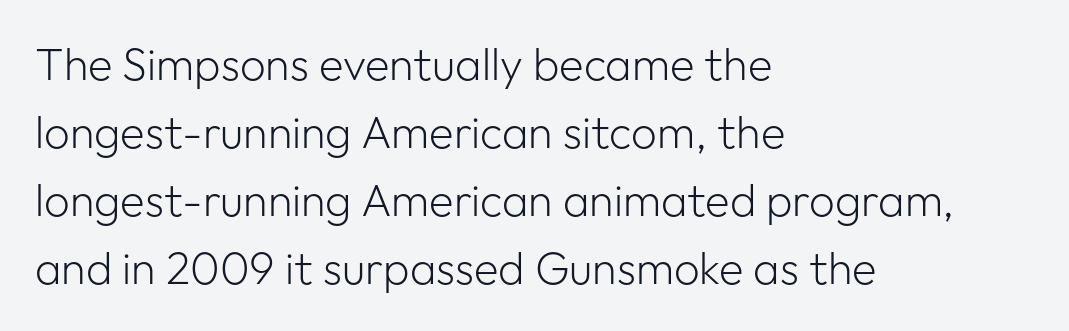
The image shows 45 px light sans-serif type, upright; set left-aligned, normal line spacing (1.51x), normal letter spacing, not underlined; low stroke contrast and a medium x-height.
